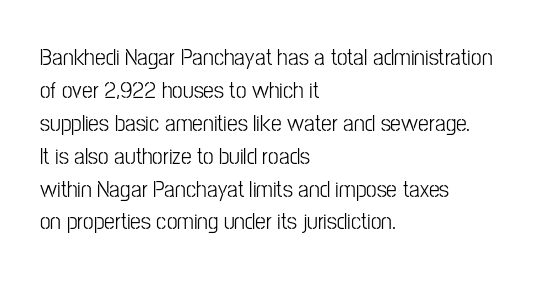
The image shows 24 px text type, upright; set left-aligned, normal line spacing (1.37x), normal letter spacing, not underlined.
